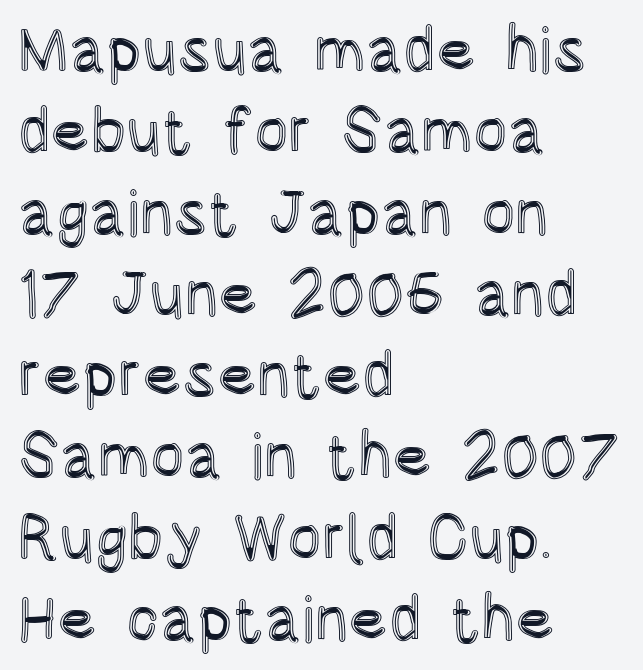
Q: Is the text italic (slanted)? A: No, it is upright.
Q: Is the text underlined? A: No.
Q: How is the paragraph aligned? A: Left-aligned.
Q: Is the spacing between letters normal or unusually wide? A: Normal.
Q: Is the spacing between lines tight, normal or loose? A: Normal.
Q: Width (condensed, normal, or wide)? A: Condensed.
Q: x-height? A: Large.
Q: Monospaced? A: No.
